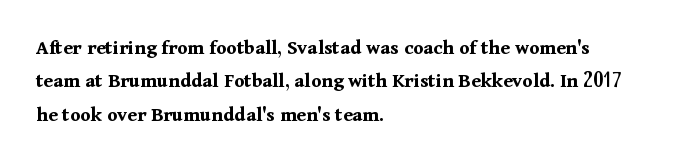
The lines sit at an ordinary, default distance from one another. Bare-footed words on every line. The rendering uses a bold face; every stroke is thick and dark. Posture: upright roman.
